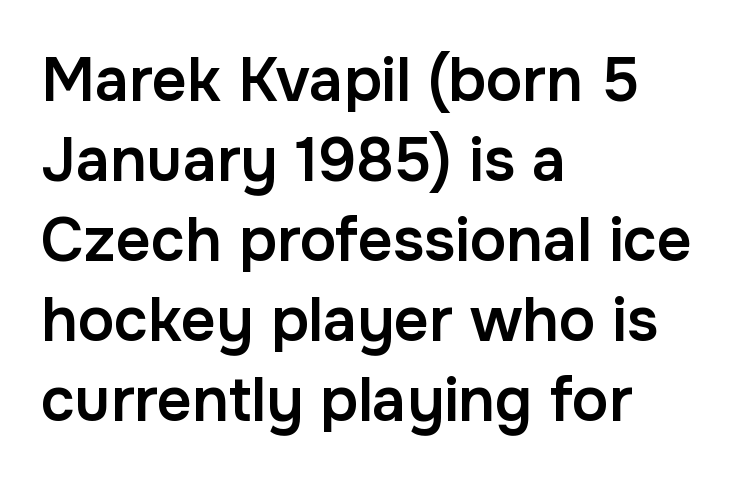
Q: Is the text bold? A: Semi-bold.
Q: Is the text italic (slanted)? A: No, it is upright.
Q: Is the typeface a serif or a sans-serif typeface? A: Sans-serif.
Q: Is the text underlined? A: No.
Q: How is the paragraph aligned? A: Left-aligned.
Q: Is the spacing between letters normal or unusually wide? A: Normal.
Q: Is the spacing between lines tight, normal or loose? A: Normal.
Q: Width (condensed, normal, or wide)? A: Normal.
Q: Stroke contrast? A: Low.
Q: x-height? A: Medium.
Q: Monospaced? A: No.
